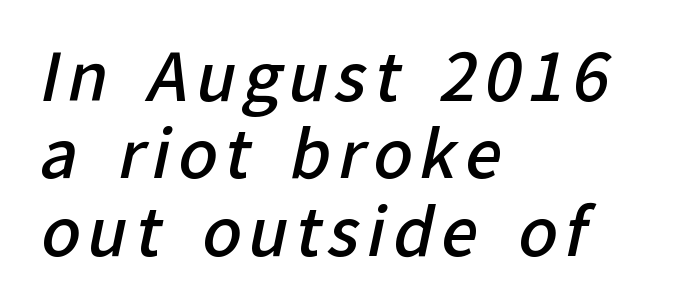
Has an underline been added? It has not. Is the type bold? Partly — it's a semibold, heavier than regular but not fully bold. Visually the block forms a straight wall on the left and a jagged coastline on the right. The face used here is a sans, in the tradition of grotesques and geometrics. Here the designer chose a conventional face with non-uniform glyph widths.
